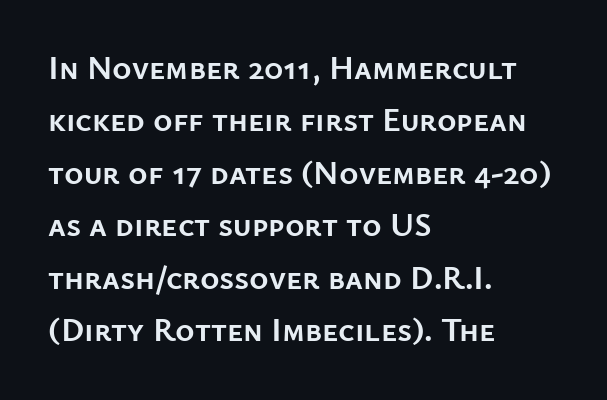
The image shows 33 px semibold sans-serif type, upright; set left-aligned, normal line spacing (1.59x), normal letter spacing, not underlined; low stroke contrast and a medium x-height.
